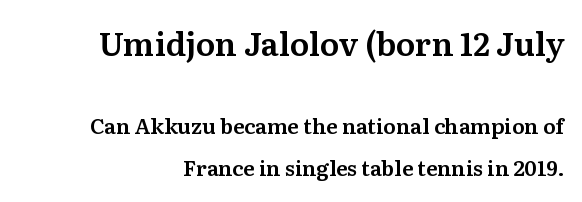
Q: Is the text italic (slanted)? A: No, it is upright.
Q: Is the typeface a serif or a sans-serif typeface? A: Serif.
Q: Is the text underlined? A: No.
Q: Is the spacing between letters normal or unusually wide? A: Normal.
Q: Is the spacing between lines tight, normal or loose? A: Loose.
Q: Which block of text is set in a larger size, the first (top) or the second (bottom)? A: The first (top) one.
Q: Width (condensed, normal, or wide)? A: Normal.
Q: Stroke contrast? A: Medium.
Q: x-height? A: Medium.
Q: Monospaced? A: No.
